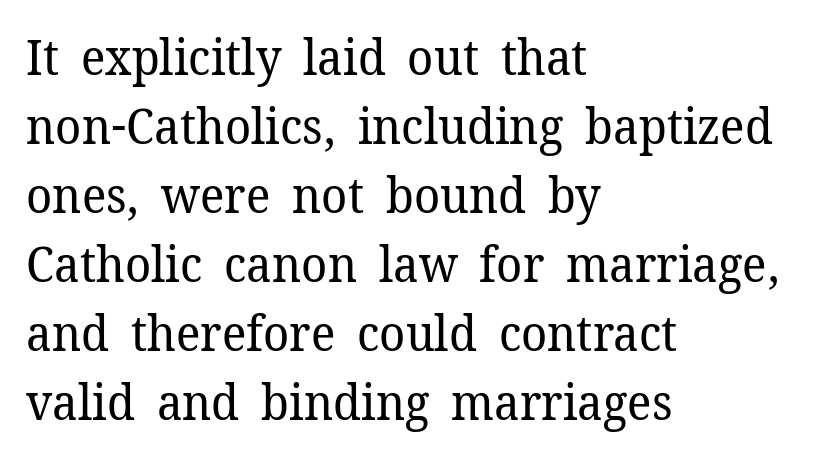
The image shows 49 px regular-weight serif type, upright; set left-aligned, normal line spacing (1.41x), normal letter spacing, not underlined; low stroke contrast and a medium x-height.
